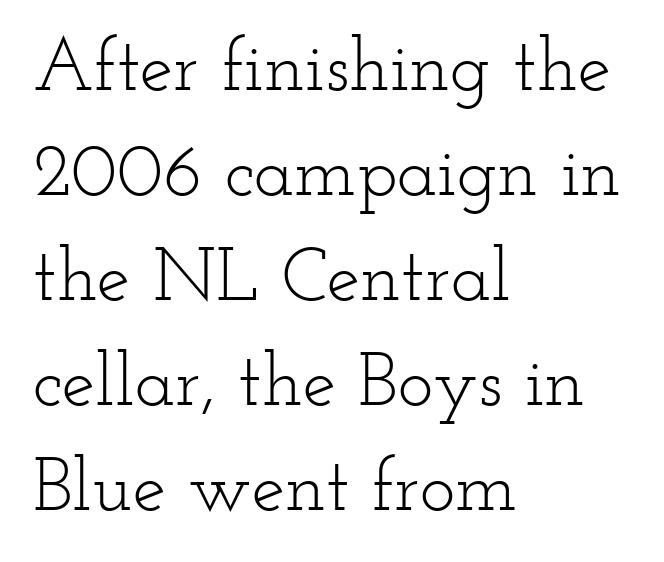
Typeset ragged right — the left edge is the straight one. Notice how the stems are strictly vertical — no italics here. Spacing between characters is what you'd get straight out of the box. The rendering uses a moderate line-height, typical for paragraphs. Heaviness? Minimal to ordinary, like unemphasized prose.
